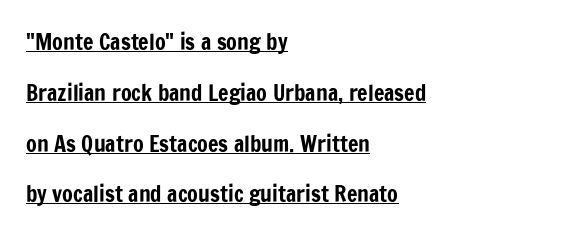
The face used here appears with an underline applied. In terms of letterspacing, this is plain default setting. One-word summary of the alignment: left. No italicization has been applied; the sample stays upright.
